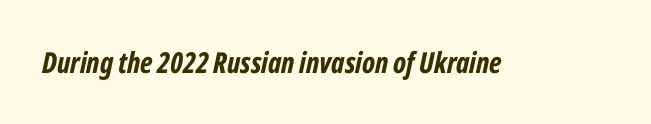
Thick stems and heavy bowls — unmistakably bold. Observe the lean: these are italic letterforms. Default kerning and tracking; the words read as compact shapes. Descenders hang freely into open space.
